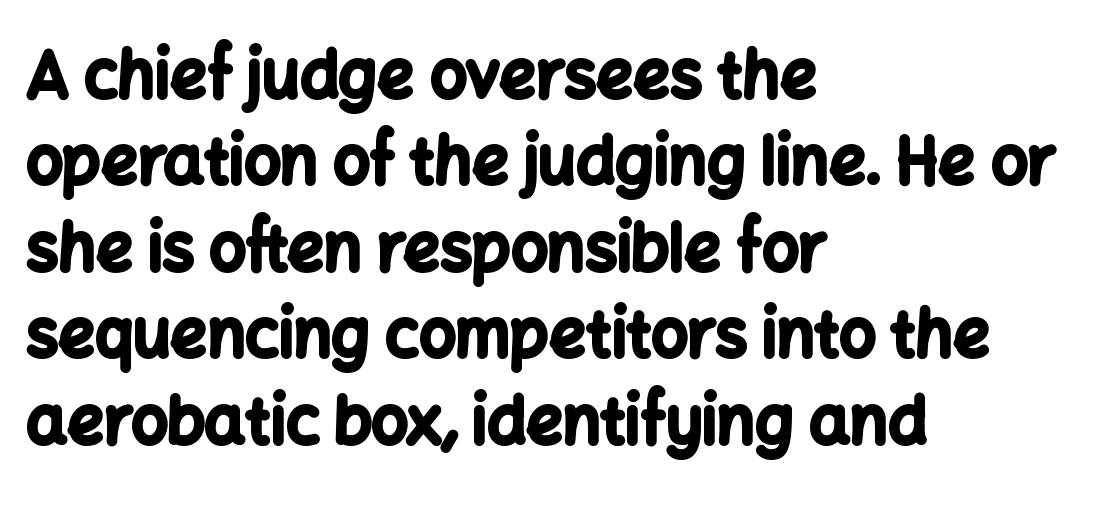
{"serif": "no", "italic": "no", "bold": "yes", "weight": "bold", "width": "normal", "stroke_contrast": "low", "x_height": "medium", "monospaced": "no", "underline": "no", "align": "left", "line_spacing": "normal", "line_spacing_ratio": 1.35, "letter_spacing": "normal", "letter_spacing_em": 0.0, "glyph_px": 64}
